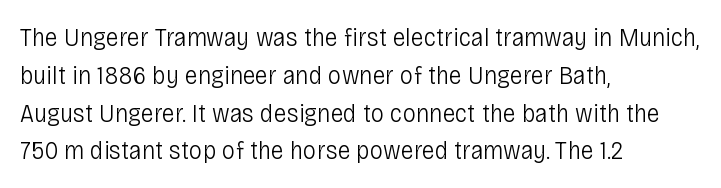
{"italic": "no", "bold": "no", "underline": "no", "align": "left", "line_spacing": "normal", "line_spacing_ratio": 1.4, "letter_spacing": "normal", "letter_spacing_em": 0.0, "glyph_px": 27}
